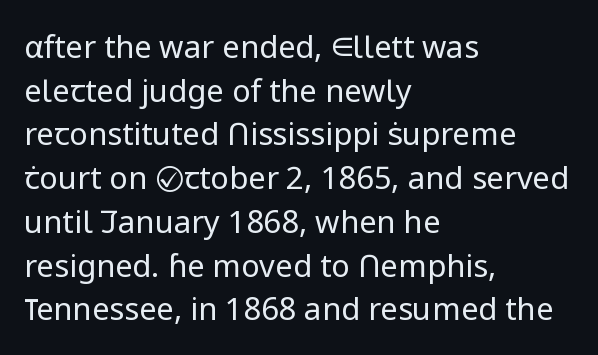
The image shows 31 px regular-weight sans-serif type, upright; set left-aligned, normal line spacing (1.41x), normal letter spacing, not underlined; low stroke contrast and a medium x-height.
